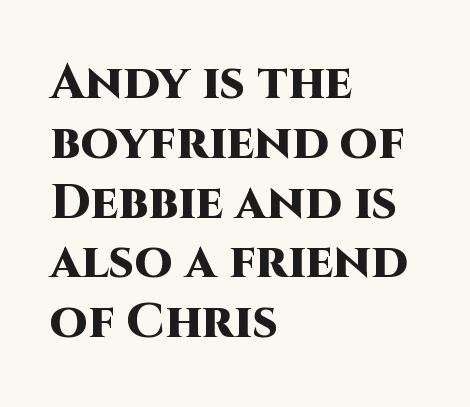
Q: Is the text bold? A: Yes.
Q: Is the text italic (slanted)? A: No, it is upright.
Q: Is the typeface a serif or a sans-serif typeface? A: Sans-serif.
Q: Is the text underlined? A: No.
Q: How is the paragraph aligned? A: Left-aligned.
Q: Is the spacing between letters normal or unusually wide? A: Normal.
Q: Width (condensed, normal, or wide)? A: Normal.
Q: Stroke contrast? A: High.
Q: x-height? A: Large.
Q: Monospaced? A: No.
